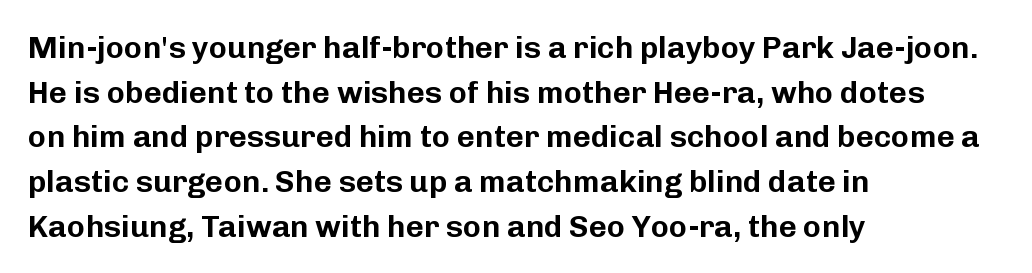
Each word holds together tightly as a unit, with standard inter-letter gaps. The face used here is proportionally spaced, like ordinary book or web type. The typesetter chose a ragged-right arrangement here. The designer left line spacing at the default. Type without underlining.
